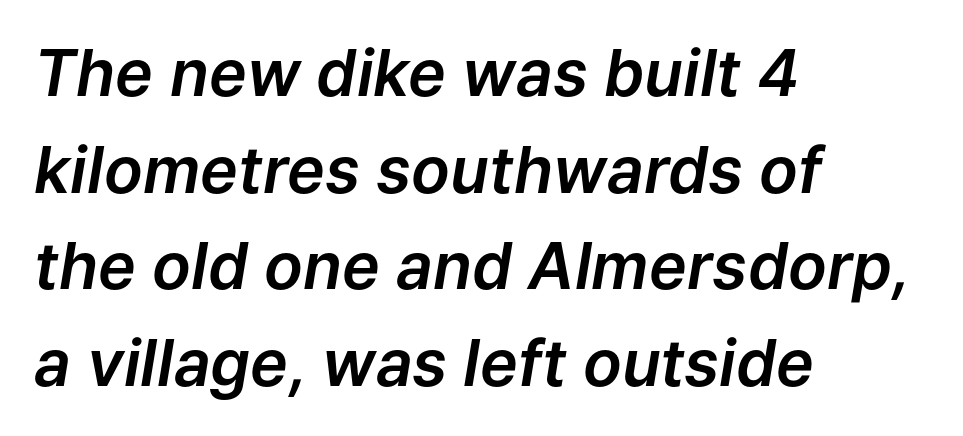
Q: Is the text italic (slanted)? A: Yes, it leans right by about 9 degrees.
Q: Is the text underlined? A: No.
Q: How is the paragraph aligned? A: Left-aligned.
Q: Is the spacing between letters normal or unusually wide? A: Normal.
Q: Is the spacing between lines tight, normal or loose? A: Normal.
Q: Width (condensed, normal, or wide)? A: Normal.
Q: Stroke contrast? A: Low.
Q: x-height? A: Medium.
Q: Monospaced? A: No.
